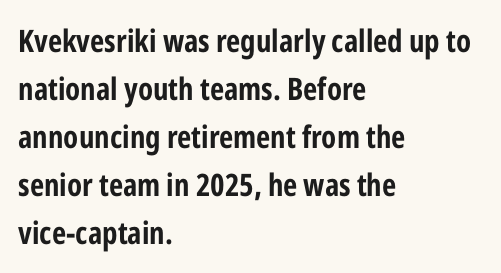
The image shows 31 px bold, condensed sans-serif type, upright; set left-aligned, normal line spacing (1.55x), normal letter spacing, not underlined; low stroke contrast and a medium x-height.
